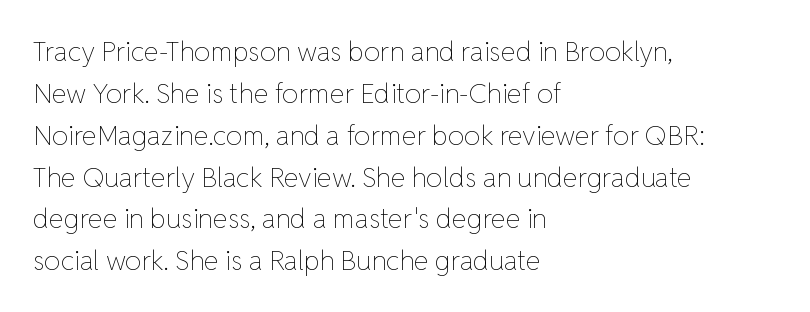
Anything drawn beneath the words? Only blank space. Each word holds together tightly as a unit, with standard inter-letter gaps. Each stroke keeps to a modest, everyday thickness or less. Normally led — the rows are evenly, conventionally spaced. In CSS terms this would be text-align: left. Does the lettering tilt? It doesn't — this is upright.
